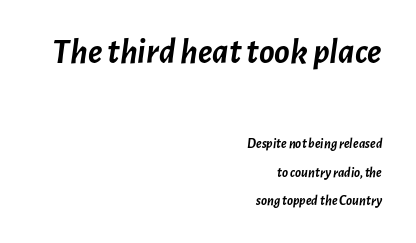
Typesetter's note — upper block bumped up in size, lower block left smaller. Between one letter and the next there's only the usual sliver of space. Is this a fixed-width face? No — the glyphs have proportional, varying widths. What's the leading like? Stretched, with rows far apart.
